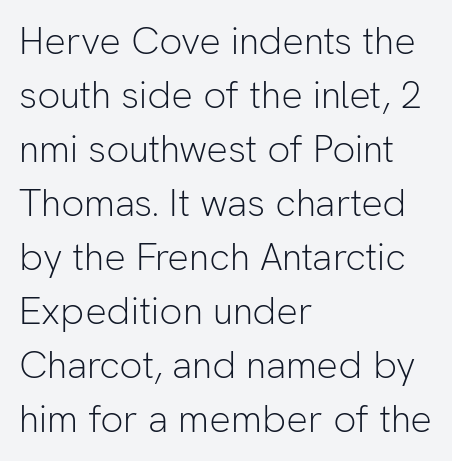
The rendering anchors every line to the left-hand side. Decoration check: the copy has no underline. The face used here is a sans, in the tradition of grotesques and geometrics. How would I describe the line gaps? Plain and ordinary. Vertical stems look standard width or narrower in stroke.
